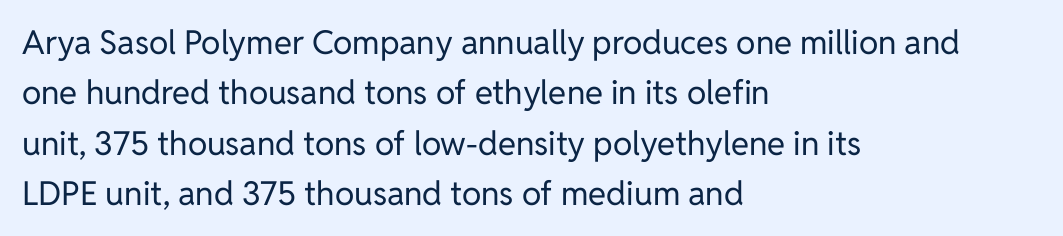
Q: Is the text bold? A: No.
Q: Is the text italic (slanted)? A: No, it is upright.
Q: Is the typeface a serif or a sans-serif typeface? A: Sans-serif.
Q: Is the text underlined? A: No.
Q: How is the paragraph aligned? A: Left-aligned.
Q: Is the spacing between letters normal or unusually wide? A: Normal.
Q: Is the spacing between lines tight, normal or loose? A: Normal.
Q: Width (condensed, normal, or wide)? A: Normal.
Q: Stroke contrast? A: Low.
Q: x-height? A: Medium.
Q: Monospaced? A: No.
